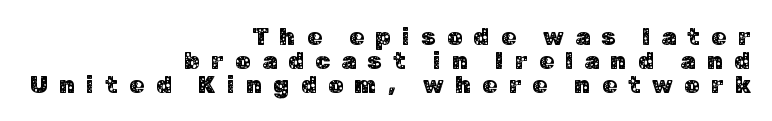
Cramped leading. Ordinary non-slanted type is in use. If you drew a ruler down the right edge, every line would touch it. Caption: expanded tracking, letters set apart.
